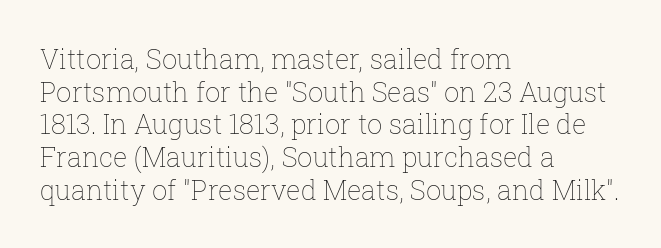
The image shows 27 px text type, upright; set left-aligned, line spacing 1.21x, normal letter spacing, not underlined.
